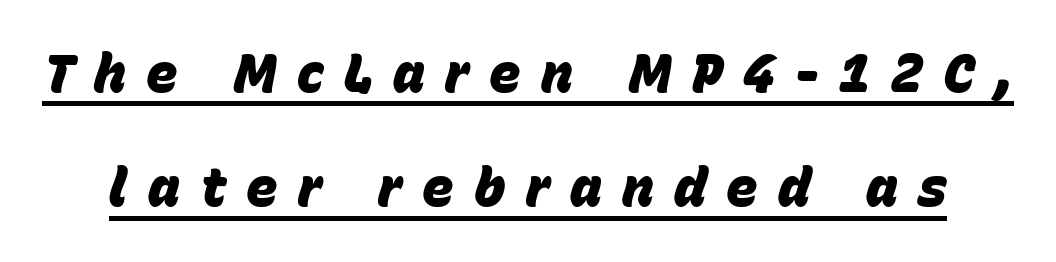
The image shows 53 px heavy type, italic (leaning right); set loose line spacing (2.16x), unusually wide letter spacing (+0.38 em), underlined; low stroke contrast and a large x-height.
